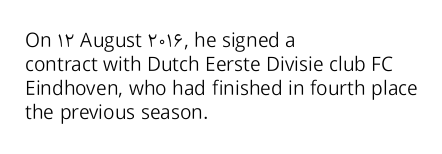
The image shows 20 px text type, upright; set left-aligned, line spacing 1.2x, normal letter spacing, not underlined.
